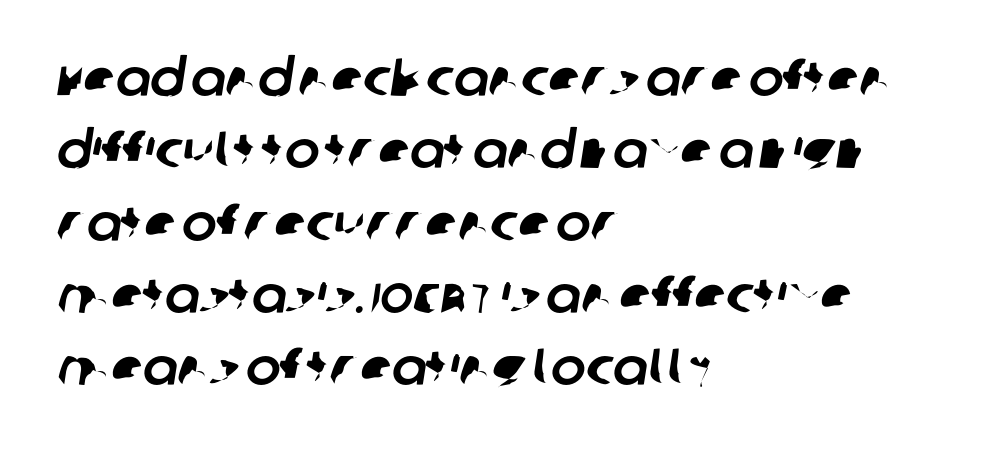
The image shows 52 px sans-serif type; set left-aligned, normal line spacing (1.39x), normal letter spacing, not underlined; low stroke contrast and a large x-height.
